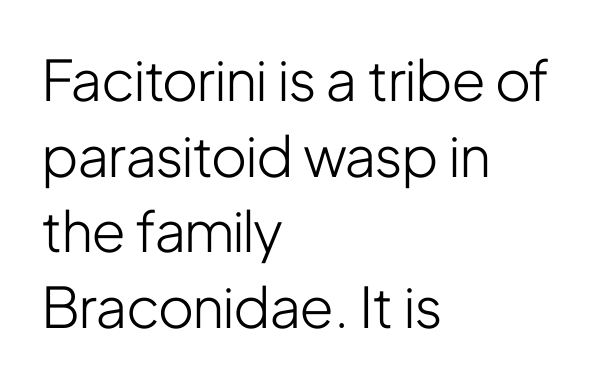
{"serif": "no", "italic": "no", "bold": "no", "weight": "light", "width": "condensed", "stroke_contrast": "low", "x_height": "medium", "monospaced": "no", "underline": "no", "align": "left", "line_spacing": "normal", "line_spacing_ratio": 1.35, "letter_spacing": "normal", "letter_spacing_em": 0.0, "glyph_px": 56}
